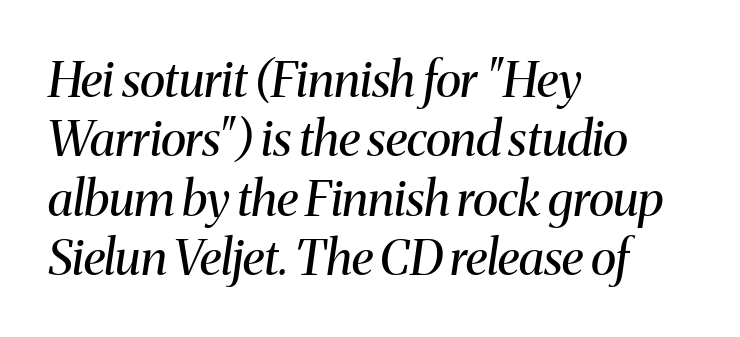
Q: Is the text bold? A: No.
Q: Is the text italic (slanted)? A: Yes, it leans right by about 8 degrees.
Q: Is the typeface a serif or a sans-serif typeface? A: Serif.
Q: Is the text underlined? A: No.
Q: How is the paragraph aligned? A: Left-aligned.
Q: Is the spacing between letters normal or unusually wide? A: Normal.
Q: Width (condensed, normal, or wide)? A: Normal.
Q: Stroke contrast? A: Medium.
Q: x-height? A: Medium.
Q: Monospaced? A: No.
